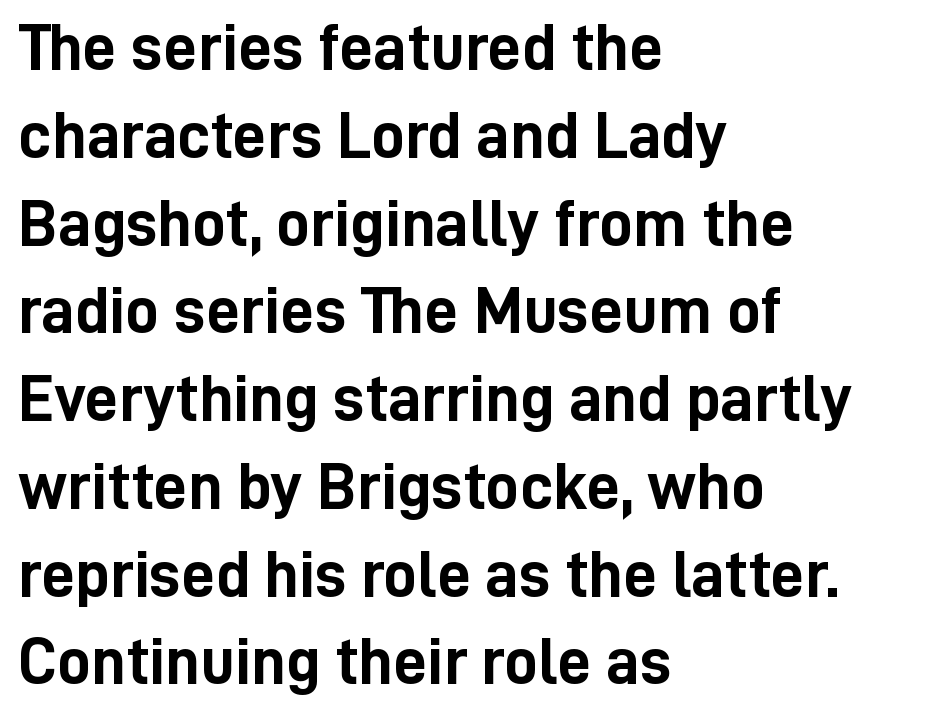
The image shows 67 px semibold, condensed sans-serif type, upright; set left-aligned, normal line spacing (1.31x), normal letter spacing, not underlined; low stroke contrast and a medium x-height.
